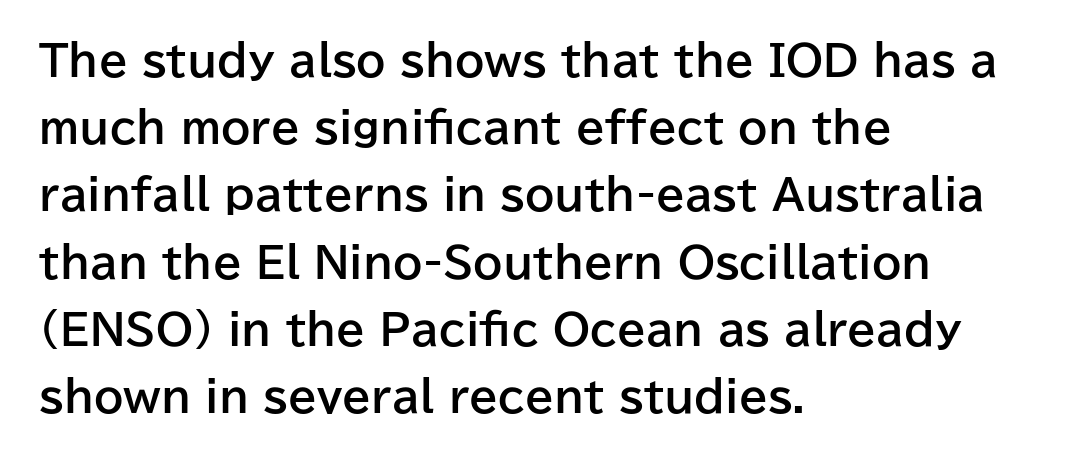
The zone under the glyphs is completely vacant. The horizontal fit of the characters is conventional and even. Line beginnings align vertically; line endings do not. These lines are rendered in a variable-pitch font. Serif or sans? Sans — the stroke terminals are bare.
